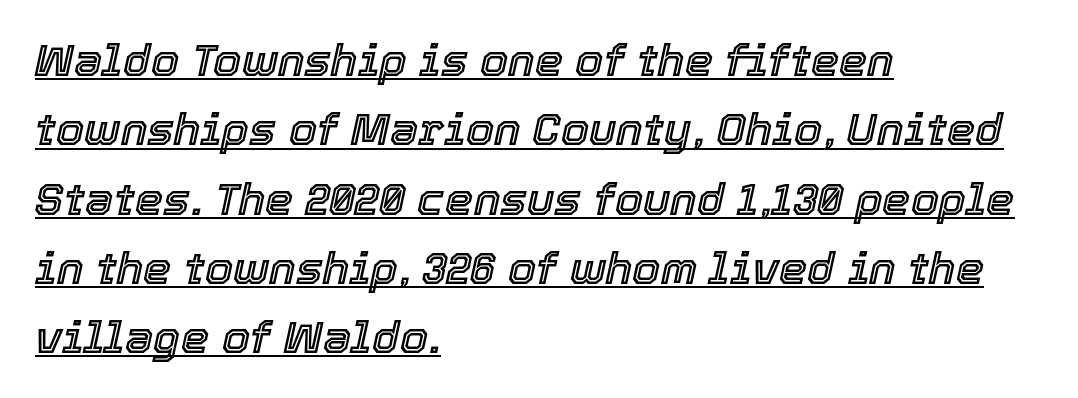
A typographer would call this underscored text. Interline gaps are of average width in this sample. This sample has the flowing, uneven cadence of proportional lettering. Does extra space separate the letters? No, they use regular spacing. The lettering tilts uniformly, giving the passage an italic look. These lines stack with their left ends in a neat column.
